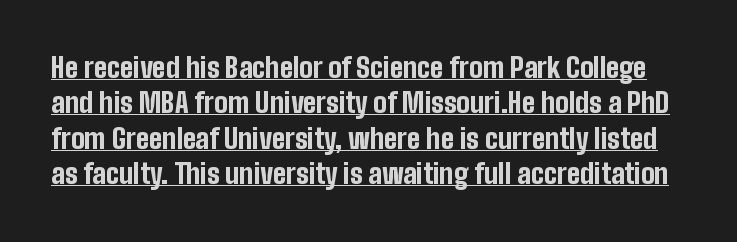
{"italic": "no", "bold": "yes", "underline": "yes", "line_spacing": "normal", "line_spacing_ratio": 1.31, "letter_spacing": "normal", "letter_spacing_em": 0.0, "glyph_px": 27}
